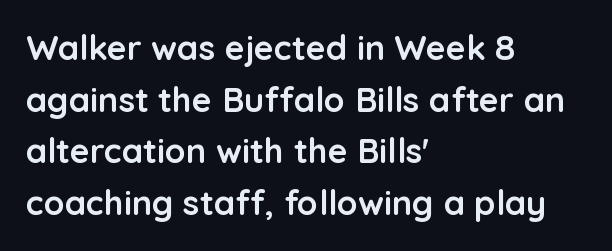
Proportional: the letters do not fall into vertical columns. No feet cap the strokes, marking this as sans-serif type. Inter-character spacing is left at the font's built-in metrics. The rendering uses a bold face; every stroke is thick and dark. Italic: no, the glyphs are upright roman.
